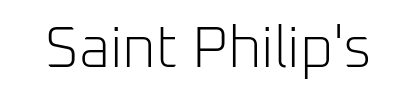
Q: Is the text bold? A: No.
Q: Is the text italic (slanted)? A: No, it is upright.
Q: Is the typeface a serif or a sans-serif typeface? A: Sans-serif.
Q: Is the text underlined? A: No.
Q: Is the spacing between letters normal or unusually wide? A: Normal.
Q: Width (condensed, normal, or wide)? A: Normal.
Q: Stroke contrast? A: Low.
Q: x-height? A: Medium.
Q: Monospaced? A: No.
